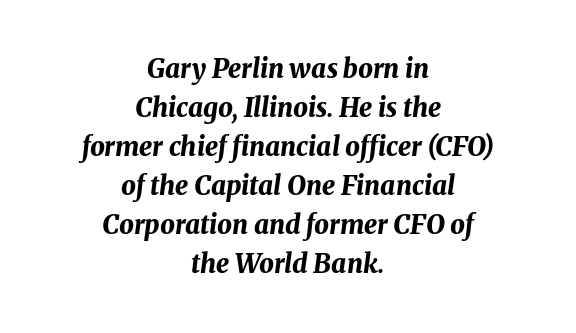
The image shows 26 px bold type, italic (leaning right); set centered, normal line spacing (1.5x), normal letter spacing, not underlined.
